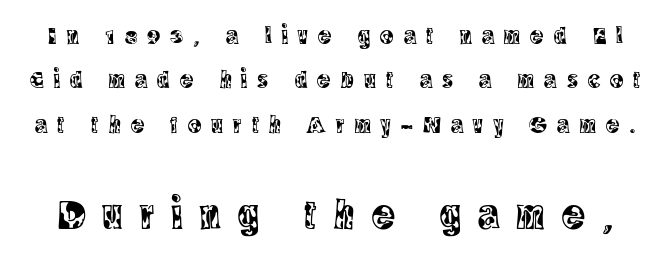
The strip under each line holds only bare page. Quick note: not italic, upright. Varying glyph widths throughout — classic text-font behaviour. Note: smaller setting up top, larger setting below.
